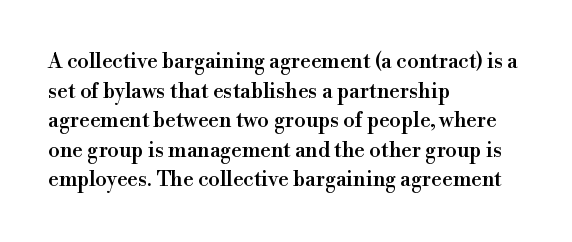
The image shows 21 px text type, upright; set left-aligned, normal line spacing (1.41x), normal letter spacing, not underlined.
